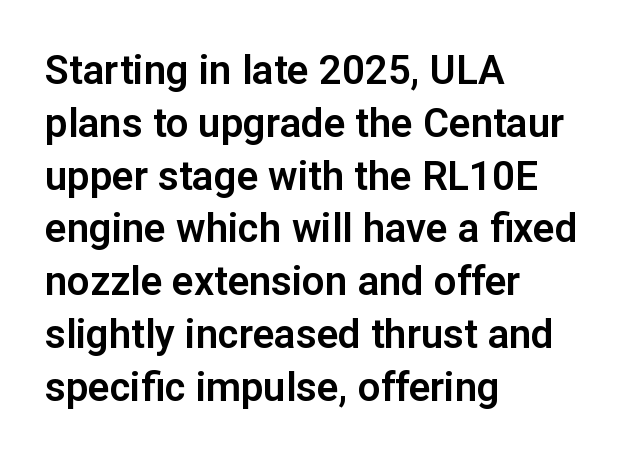
Evenly set lines give the paragraph a standard silhouette. Just letters on the line, the space beneath them empty. Serif or sans? Sans — the stroke terminals are bare. Students, note that the glyphs here touch the page at normal intervals.
